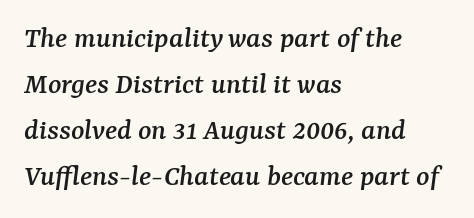
The image shows 31 px serif type, italic (leaning right); set left-aligned, normal line spacing (1.48x), normal letter spacing, not underlined; medium stroke contrast and a medium x-height.
